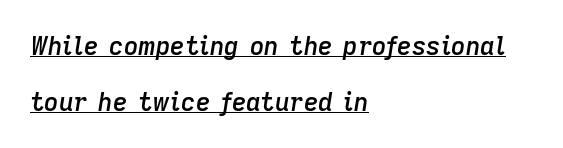
Q: Is the text bold? A: Semi-bold.
Q: Is the text italic (slanted)? A: Yes, it leans right by about 9 degrees.
Q: Is the text underlined? A: Yes.
Q: How is the paragraph aligned? A: Left-aligned.
Q: Is the spacing between letters normal or unusually wide? A: Normal.
Q: Is the spacing between lines tight, normal or loose? A: Loose.
